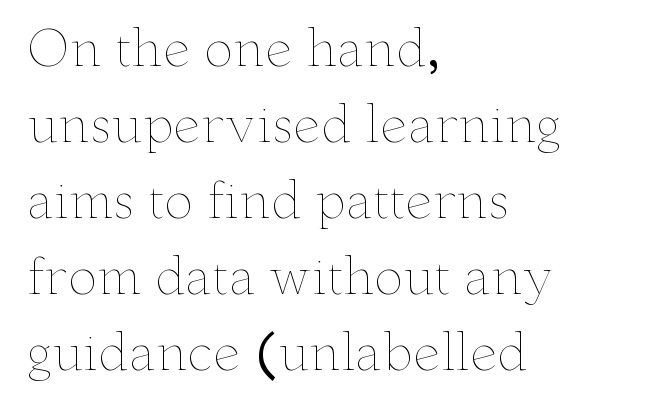
The image shows 49 px thin, wide type, upright; set left-aligned, normal line spacing (1.55x), normal letter spacing, not underlined; low stroke contrast and a small x-height.
